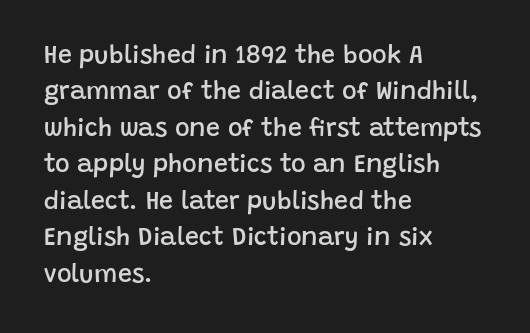
Q: Is the text bold? A: Semi-bold.
Q: Is the text italic (slanted)? A: No, it is upright.
Q: Is the text underlined? A: No.
Q: How is the paragraph aligned? A: Left-aligned.
Q: Is the spacing between letters normal or unusually wide? A: Normal.
Q: Is the spacing between lines tight, normal or loose? A: Normal.
